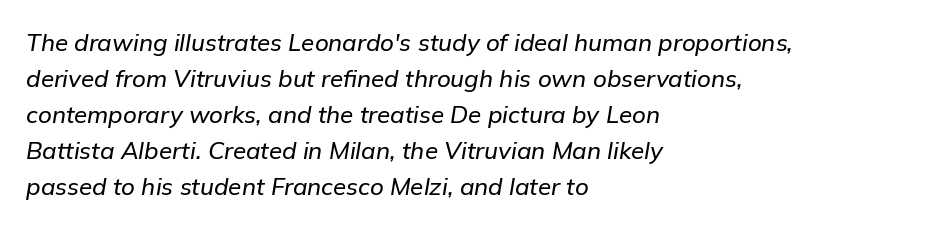
Regarding leading, the lines here are spaced in the standard way. Underlining? Definitely not there. You could call the tracking neutral — neither tight nor loose. You can tell it's italic because the verticals aren't actually vertical.
